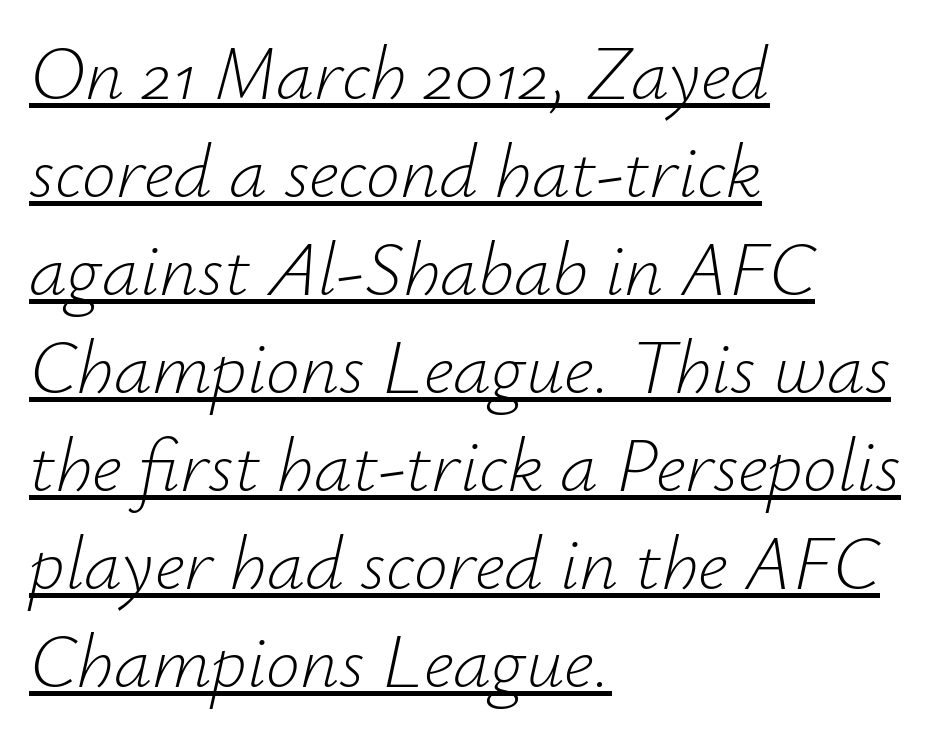
Q: Is the text bold? A: No.
Q: Is the text italic (slanted)? A: Yes, it leans right by about 12 degrees.
Q: Is the text underlined? A: Yes.
Q: How is the paragraph aligned? A: Left-aligned.
Q: Is the spacing between letters normal or unusually wide? A: Normal.
Q: Is the spacing between lines tight, normal or loose? A: Normal.
Q: Width (condensed, normal, or wide)? A: Normal.
Q: Stroke contrast? A: Low.
Q: x-height? A: Small.
Q: Monospaced? A: No.
